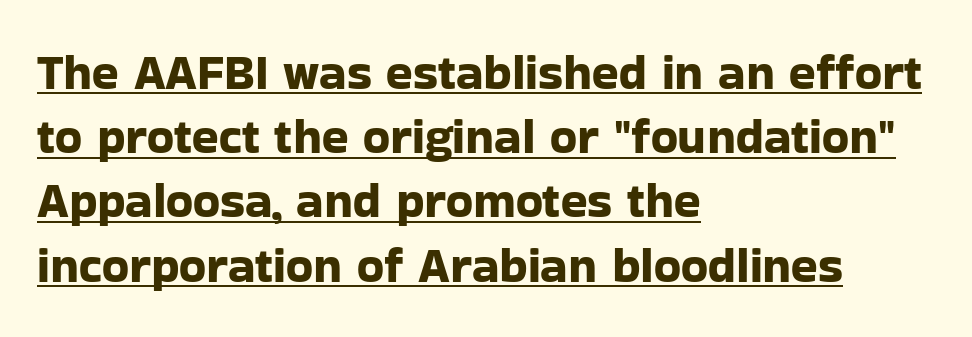
Q: Is the text italic (slanted)? A: No, it is upright.
Q: Is the typeface a serif or a sans-serif typeface? A: Sans-serif.
Q: Is the text underlined? A: Yes.
Q: How is the paragraph aligned? A: Left-aligned.
Q: Is the spacing between letters normal or unusually wide? A: Normal.
Q: Is the spacing between lines tight, normal or loose? A: Normal.
Q: Width (condensed, normal, or wide)? A: Normal.
Q: Stroke contrast? A: Low.
Q: x-height? A: Medium.
Q: Monospaced? A: No.
